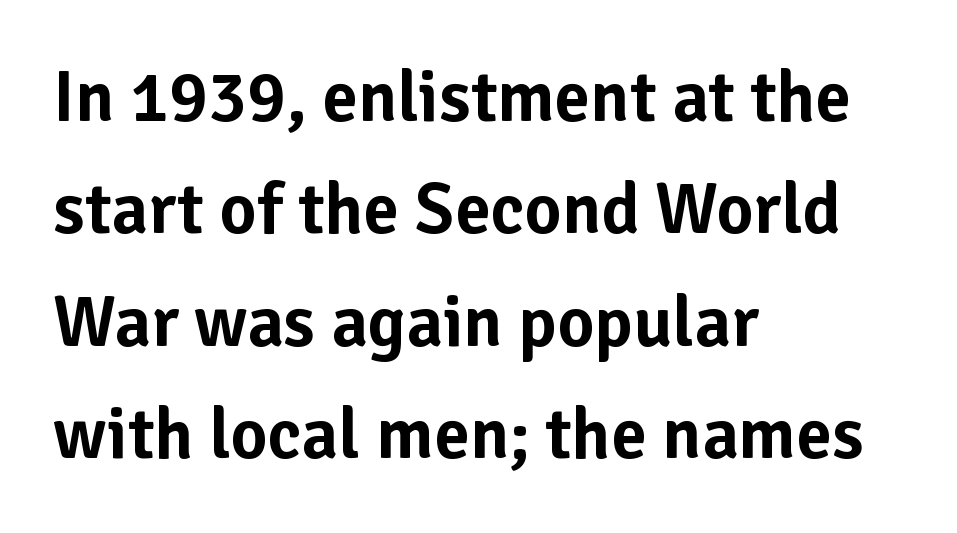
Q: Is the text italic (slanted)? A: No, it is upright.
Q: Is the typeface a serif or a sans-serif typeface? A: Sans-serif.
Q: Is the text underlined? A: No.
Q: How is the paragraph aligned? A: Left-aligned.
Q: Is the spacing between letters normal or unusually wide? A: Normal.
Q: Is the spacing between lines tight, normal or loose? A: Normal.
Q: Width (condensed, normal, or wide)? A: Normal.
Q: Stroke contrast? A: Low.
Q: x-height? A: Medium.
Q: Monospaced? A: No.
